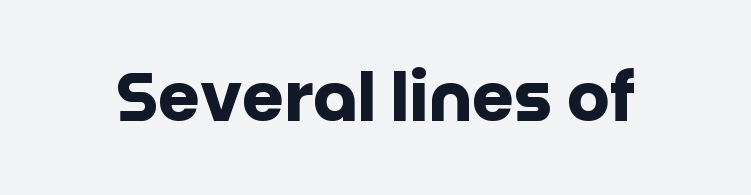
Q: Is the text bold? A: Yes.
Q: Is the text italic (slanted)? A: No, it is upright.
Q: Is the typeface a serif or a sans-serif typeface? A: Sans-serif.
Q: Is the text underlined? A: No.
Q: Is the spacing between letters normal or unusually wide? A: Normal.
Q: Width (condensed, normal, or wide)? A: Normal.
Q: Stroke contrast? A: Low.
Q: x-height? A: Large.
Q: Monospaced? A: No.
